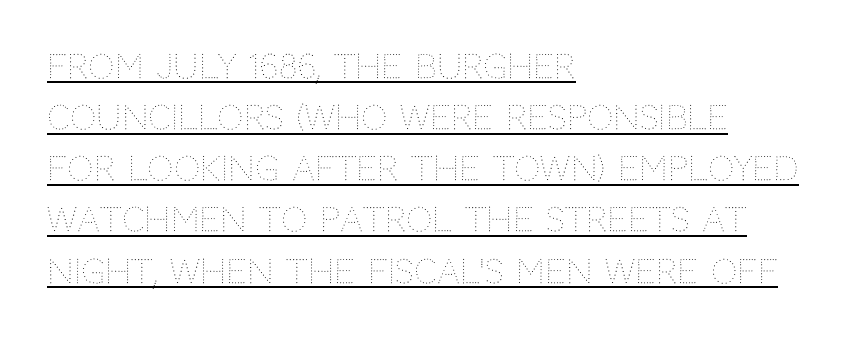
Designer's note — italics off, roman on. Vertically, the passage feels balanced, rows spaced as you'd expect. Each line starts at the same left margin while the right side varies. Note the varied advance widths — an 'i' is clearly narrower than an 'm'. Letter spacing: default.
